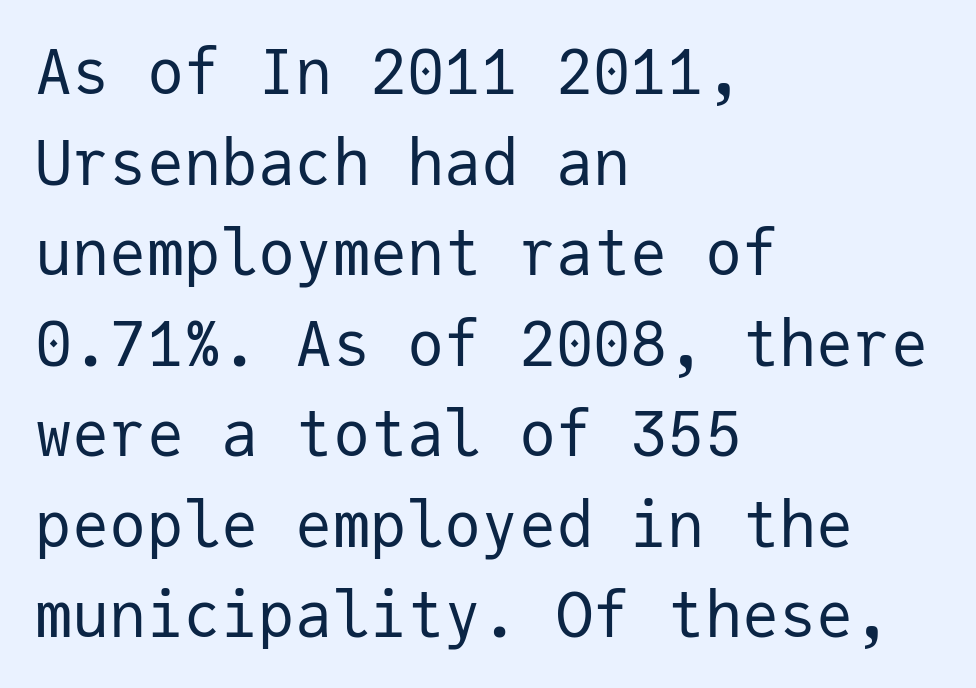
Q: Is the text bold? A: No.
Q: Is the text italic (slanted)? A: No, it is upright.
Q: Is the typeface a serif or a sans-serif typeface? A: Sans-serif.
Q: Is the text underlined? A: No.
Q: How is the paragraph aligned? A: Left-aligned.
Q: Is the spacing between letters normal or unusually wide? A: Normal.
Q: Is the spacing between lines tight, normal or loose? A: Normal.
Q: Width (condensed, normal, or wide)? A: Normal.
Q: Stroke contrast? A: Low.
Q: x-height? A: Medium.
Q: Monospaced? A: Yes.
